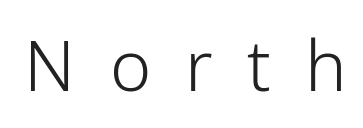
Q: Is the text bold? A: No.
Q: Is the text italic (slanted)? A: No, it is upright.
Q: Is the typeface a serif or a sans-serif typeface? A: Sans-serif.
Q: Is the text underlined? A: No.
Q: Is the spacing between letters normal or unusually wide? A: Unusually wide.
Q: Width (condensed, normal, or wide)? A: Normal.
Q: Stroke contrast? A: Low.
Q: x-height? A: Medium.
Q: Monospaced? A: No.
